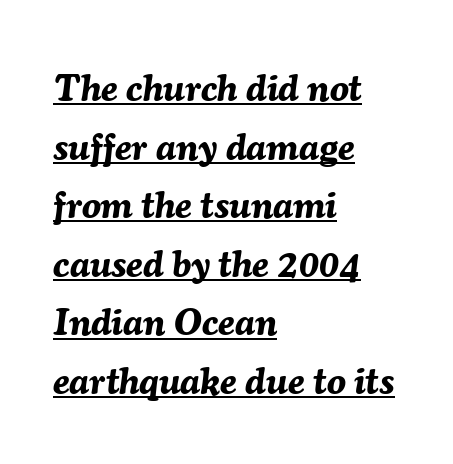
Q: Is the text bold? A: Yes.
Q: Is the text italic (slanted)? A: Yes, it leans right by about 7 degrees.
Q: Is the text underlined? A: Yes.
Q: How is the paragraph aligned? A: Left-aligned.
Q: Is the spacing between letters normal or unusually wide? A: Normal.
Q: Is the spacing between lines tight, normal or loose? A: Normal.
Q: Width (condensed, normal, or wide)? A: Normal.
Q: Stroke contrast? A: Medium.
Q: x-height? A: Medium.
Q: Monospaced? A: No.
